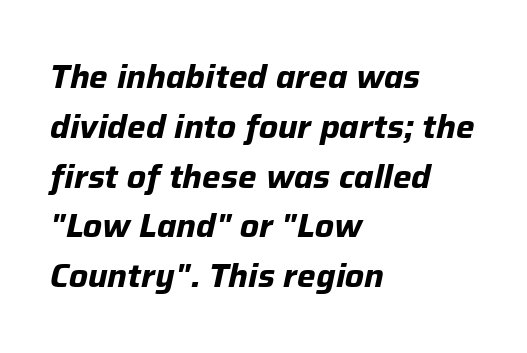
Compared with typical paragraphs, the rows here are spaced about the same. In terms of letterspacing, this is plain default setting. This sample has the flowing, uneven cadence of proportional lettering. Yep, that's italic — everything's leaning. Emphasis by weight is at full strength: bold. Glance below the letters and you will spot only blank space.
